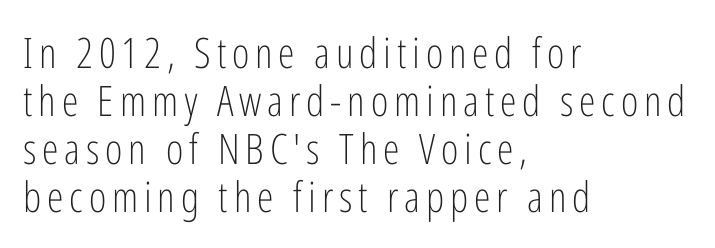
Horizontal bands of white between lines are thin slivers. Check under the words: just untouched page. Reading down the block, your eye returns to a fixed left position each line. Weight class: somewhere from thin through regular. To sum up the face: it is a sans, with no serifs.
